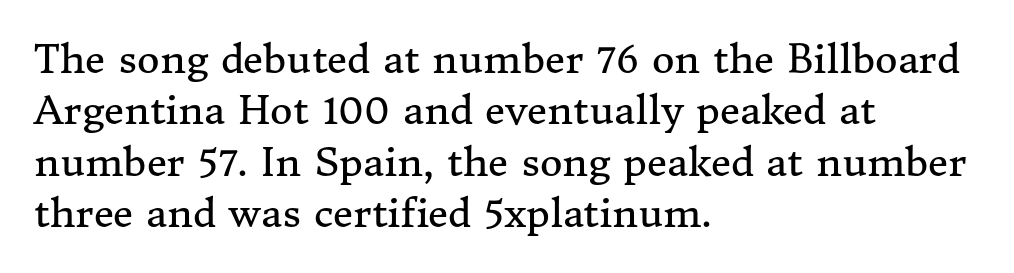
{"serif": "yes", "italic": "no", "bold": "no", "weight": "regular", "width": "normal", "stroke_contrast": "medium", "x_height": "medium", "monospaced": "no", "underline": "no", "align": "left", "line_spacing": "normal", "line_spacing_ratio": 1.32, "letter_spacing": "normal", "letter_spacing_em": 0.0, "glyph_px": 39}
